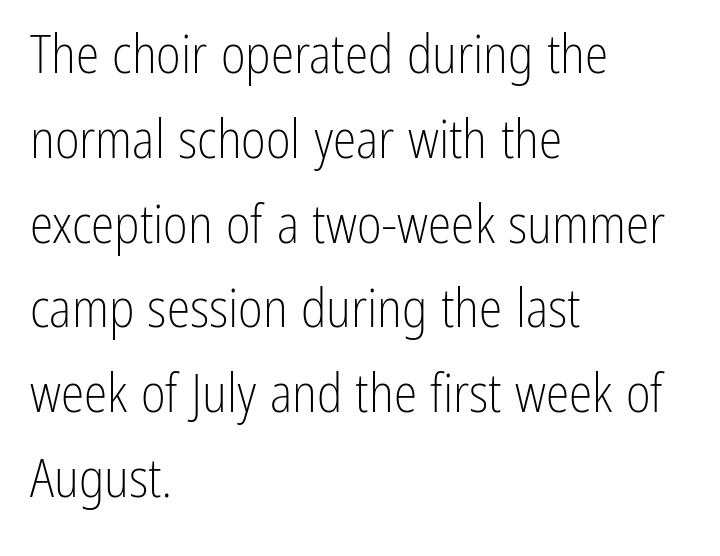
Q: Is the text bold? A: No.
Q: Is the text italic (slanted)? A: No, it is upright.
Q: Is the typeface a serif or a sans-serif typeface? A: Sans-serif.
Q: Is the text underlined? A: No.
Q: How is the paragraph aligned? A: Left-aligned.
Q: Is the spacing between letters normal or unusually wide? A: Normal.
Q: Is the spacing between lines tight, normal or loose? A: Normal.
Q: Width (condensed, normal, or wide)? A: Condensed.
Q: Stroke contrast? A: Low.
Q: x-height? A: Medium.
Q: Monospaced? A: No.
